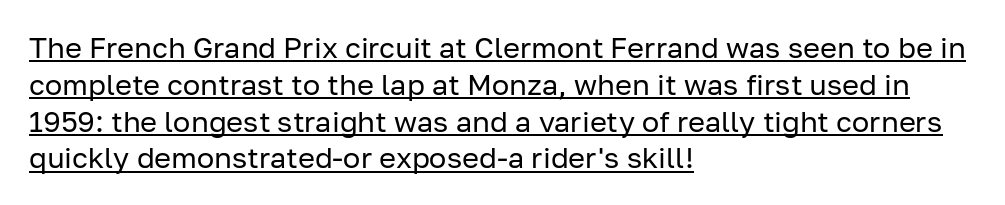
{"serif": "no", "italic": "no", "bold": "no", "weight": "regular", "width": "normal", "stroke_contrast": "low", "x_height": "medium", "monospaced": "no", "underline": "yes", "align": "left", "line_spacing": "normal", "line_spacing_ratio": 1.27, "letter_spacing": "normal", "letter_spacing_em": 0.0, "glyph_px": 29}
